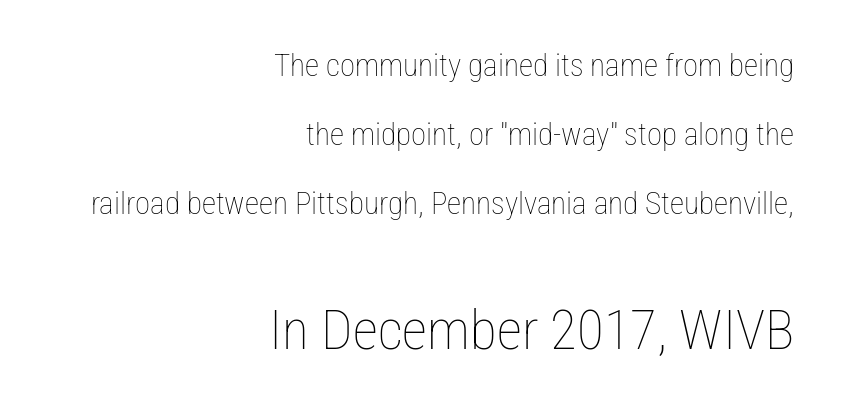
{"italic": "no", "bold": "no", "weight": "thin", "width": "condensed", "stroke_contrast": "low", "x_height": "medium", "monospaced": "no", "underline": "no", "align": "right", "line_spacing": "loose", "line_spacing_ratio": 2.22, "letter_spacing": "normal", "letter_spacing_em": 0.0, "larger_block": "second", "size_ratio": 1.77, "glyph_px": 55}
